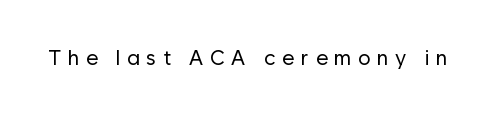
{"italic": "no", "bold": "no", "underline": "no", "letter_spacing": "wide", "letter_spacing_em": 0.31, "glyph_px": 21}
